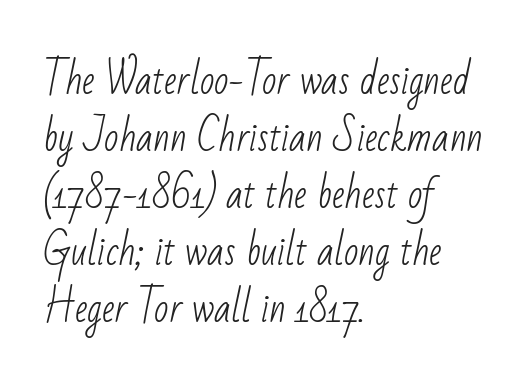
The image shows 38 px light, condensed sans-serif type; set left-aligned, normal line spacing (1.5x), normal letter spacing, not underlined; low stroke contrast and a small x-height.
